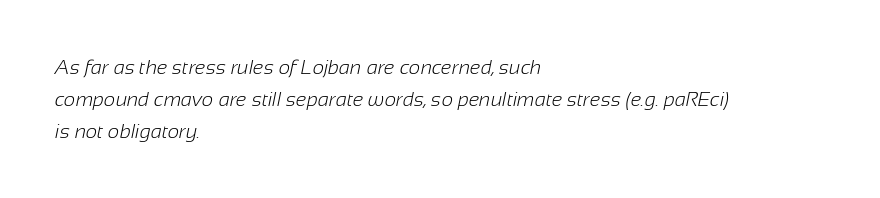
The passage shown has conventional tracking throughout. The vertical gap from one line to the next is medium. Unmarked baselines from the first word to the last. The letterforms sit at book weight or below. A student would call this left alignment; a typographer would say flush left, rag right.
